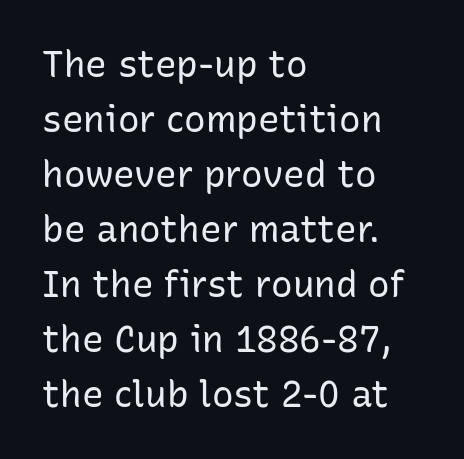
The image shows 36 px regular-weight sans-serif type, upright; set left-aligned, normal line spacing (1.53x), normal letter spacing, not underlined; low stroke contrast and a medium x-height.
